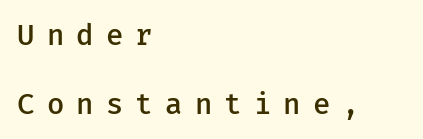
The glyphs in this specimen are sans serif. Quick note: interline space is abundant. The words here are not underlined. The passage is arranged the way most books set body copy — flush left. The rendering inserts visible extra space after every character. This is roman type, the default non-slanted kind.
